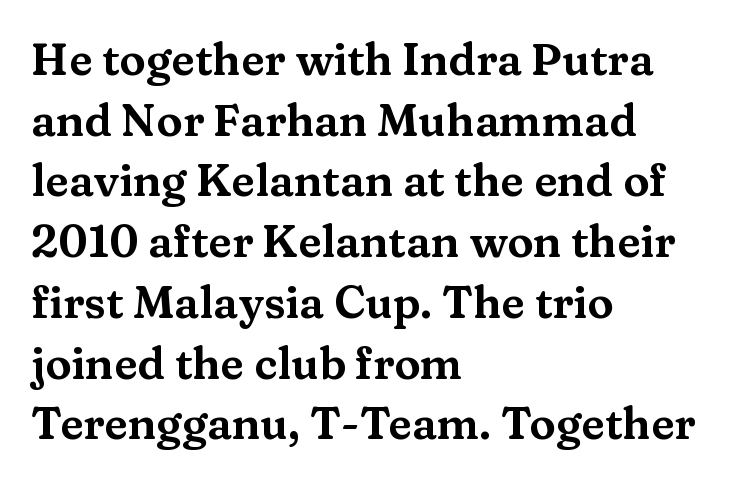
Q: Is the text italic (slanted)? A: No, it is upright.
Q: Is the typeface a serif or a sans-serif typeface? A: Serif.
Q: Is the text underlined? A: No.
Q: How is the paragraph aligned? A: Left-aligned.
Q: Is the spacing between letters normal or unusually wide? A: Normal.
Q: Is the spacing between lines tight, normal or loose? A: Normal.
Q: Width (condensed, normal, or wide)? A: Wide.
Q: Stroke contrast? A: Medium.
Q: x-height? A: Medium.
Q: Monospaced? A: No.
